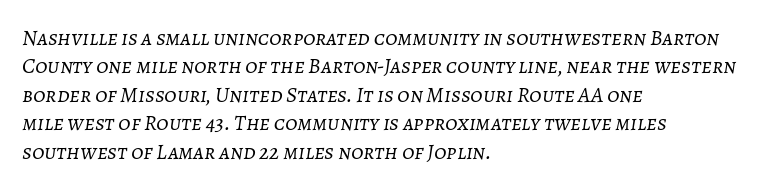
{"italic": "yes", "lean": "right", "slant_degrees": 7, "bold": "no", "underline": "no", "align": "left", "line_spacing": "normal", "line_spacing_ratio": 1.29, "letter_spacing": "normal", "letter_spacing_em": 0.0, "glyph_px": 22}
